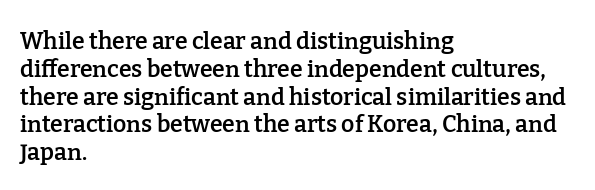
The image shows 23 px text type, upright; set left-aligned, line spacing 1.21x, normal letter spacing, not underlined.
